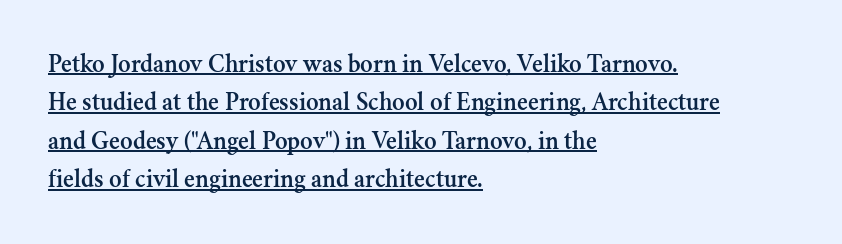
Q: Is the text italic (slanted)? A: No, it is upright.
Q: Is the text underlined? A: Yes.
Q: How is the paragraph aligned? A: Left-aligned.
Q: Is the spacing between letters normal or unusually wide? A: Normal.
Q: Is the spacing between lines tight, normal or loose? A: Normal.
